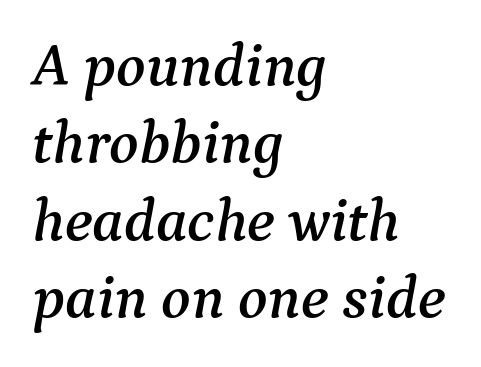
Q: Is the text italic (slanted)? A: Yes, it leans right by about 9 degrees.
Q: Is the typeface a serif or a sans-serif typeface? A: Serif.
Q: Is the text underlined? A: No.
Q: How is the paragraph aligned? A: Left-aligned.
Q: Is the spacing between letters normal or unusually wide? A: Normal.
Q: Is the spacing between lines tight, normal or loose? A: Normal.
Q: Width (condensed, normal, or wide)? A: Normal.
Q: Stroke contrast? A: Medium.
Q: x-height? A: Medium.
Q: Monospaced? A: No.
